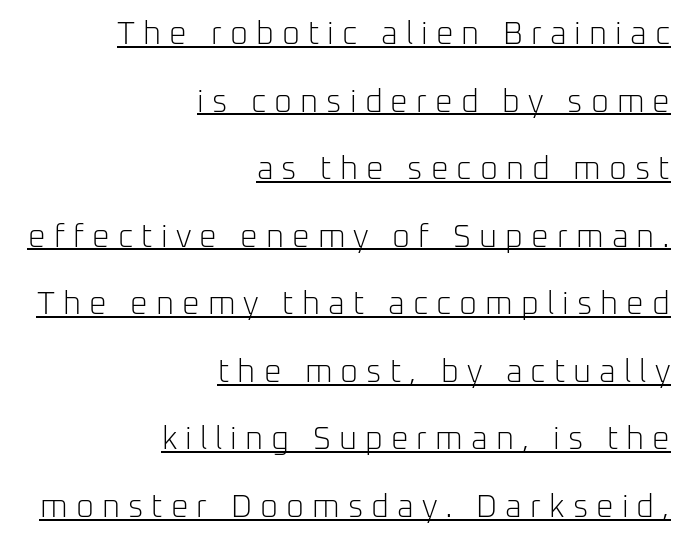
Q: Is the text bold? A: No.
Q: Is the text italic (slanted)? A: No, it is upright.
Q: Is the typeface a serif or a sans-serif typeface? A: Sans-serif.
Q: Is the text underlined? A: Yes.
Q: How is the paragraph aligned? A: Right-aligned.
Q: Is the spacing between letters normal or unusually wide? A: Unusually wide.
Q: Is the spacing between lines tight, normal or loose? A: Loose.
Q: Width (condensed, normal, or wide)? A: Normal.
Q: Stroke contrast? A: Low.
Q: x-height? A: Medium.
Q: Monospaced? A: No.
